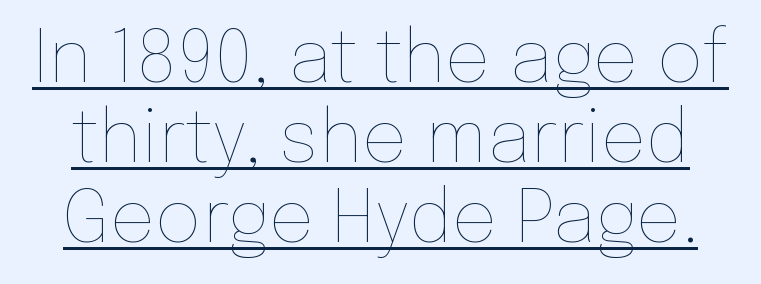
The image shows 72 px thin type, upright; set tight line spacing (1.11x), normal letter spacing, underlined; low stroke contrast and a medium x-height.
